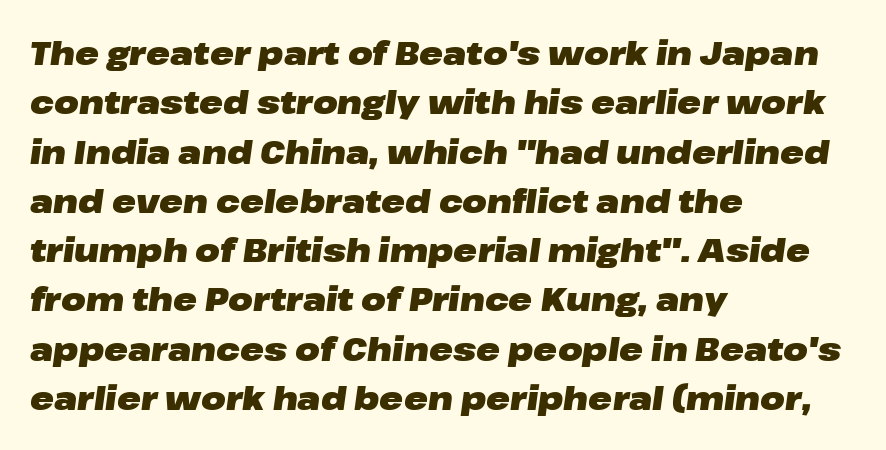
Q: Is the text bold? A: Yes.
Q: Is the text italic (slanted)? A: Yes, it leans right by about 8 degrees.
Q: Is the text underlined? A: No.
Q: How is the paragraph aligned? A: Left-aligned.
Q: Is the spacing between letters normal or unusually wide? A: Normal.
Q: Is the spacing between lines tight, normal or loose? A: Normal.
Q: Width (condensed, normal, or wide)? A: Wide.
Q: Stroke contrast? A: Low.
Q: x-height? A: Medium.
Q: Monospaced? A: No.
